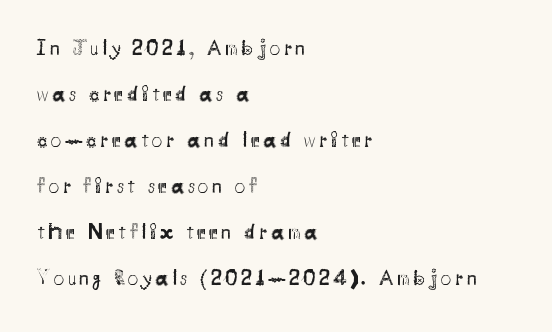
Q: Is the text bold? A: No.
Q: Is the text italic (slanted)? A: No, it is upright.
Q: Is the text underlined? A: No.
Q: How is the paragraph aligned? A: Left-aligned.
Q: Is the spacing between lines tight, normal or loose? A: Loose.
